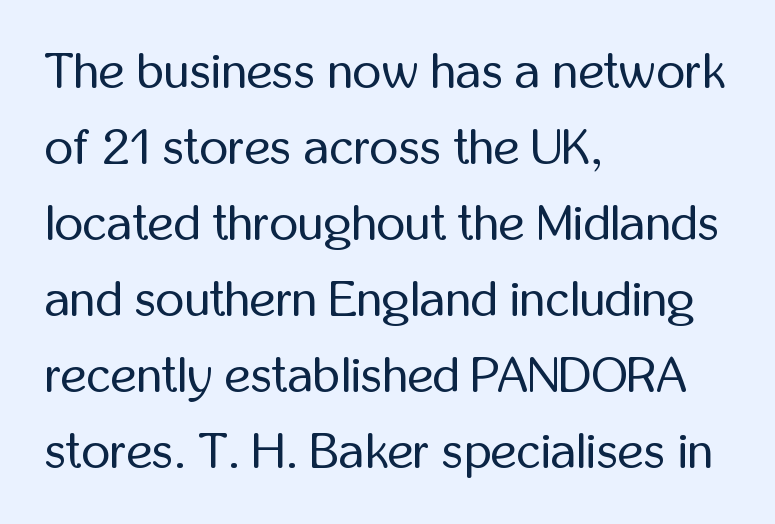
Q: Is the text bold? A: No.
Q: Is the text italic (slanted)? A: No, it is upright.
Q: Is the typeface a serif or a sans-serif typeface? A: Sans-serif.
Q: Is the text underlined? A: No.
Q: How is the paragraph aligned? A: Left-aligned.
Q: Is the spacing between letters normal or unusually wide? A: Normal.
Q: Is the spacing between lines tight, normal or loose? A: Normal.
Q: Width (condensed, normal, or wide)? A: Condensed.
Q: Stroke contrast? A: Low.
Q: x-height? A: Medium.
Q: Monospaced? A: No.
